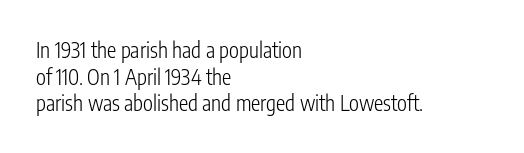
Summary of weight: not heavy and not bold. The vertical gap from one line to the next is medium. The type is set solid horizontally, with unmodified tracking. No italicization has been applied; the sample stays upright. The paragraph shown leans on its left margin. The gap between lines stays unmarked.
